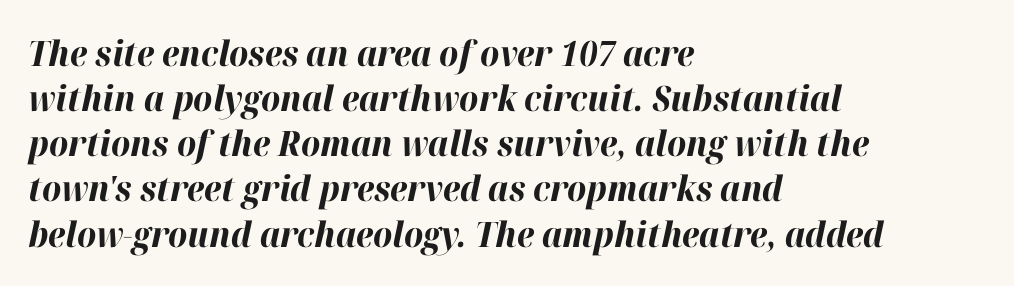
Each letter keeps its own natural width here, so spacing adapts to shape. The rendering keeps characters at their native spacing. Weight check: bold — yes, fully. The rag falls on the right side of this text block. The font's italic variant was chosen for this text. Letters rest on an invisible, unmarked baseline.
